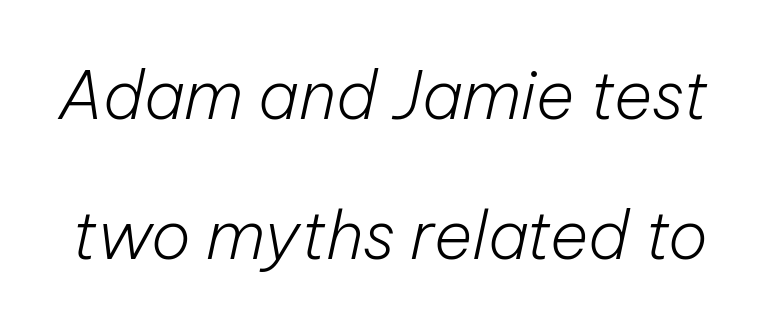
{"italic": "yes", "lean": "right", "slant_degrees": 12, "bold": "no", "weight": "light", "width": "normal", "stroke_contrast": "low", "x_height": "medium", "monospaced": "no", "underline": "no", "line_spacing": "loose", "line_spacing_ratio": 2.12, "letter_spacing": "normal", "letter_spacing_em": 0.0, "glyph_px": 66}
